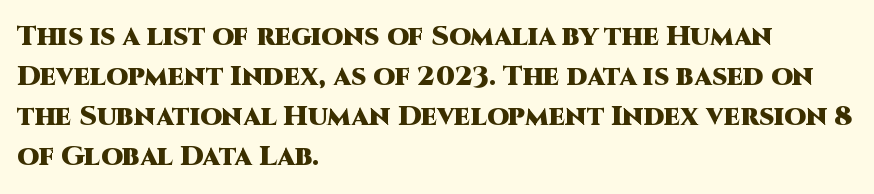
Here the glyphs are tracked normally, forming tight word shapes. Has an underline been added? It has not. In terms of letterform style, serifs are entirely absent. The typesetting leans heavy: a genuine bold. Each letter keeps its own natural width here, so spacing adapts to shape.
